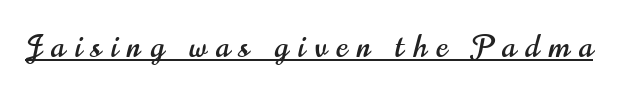
This is underlined copy, the kind a proofreader might mark for attention. The tracking reads as deliberately expanded to a designer's eye. Each letter keeps its own natural width here, so spacing adapts to shape. Stroke terminals: plain, sans-serif.
